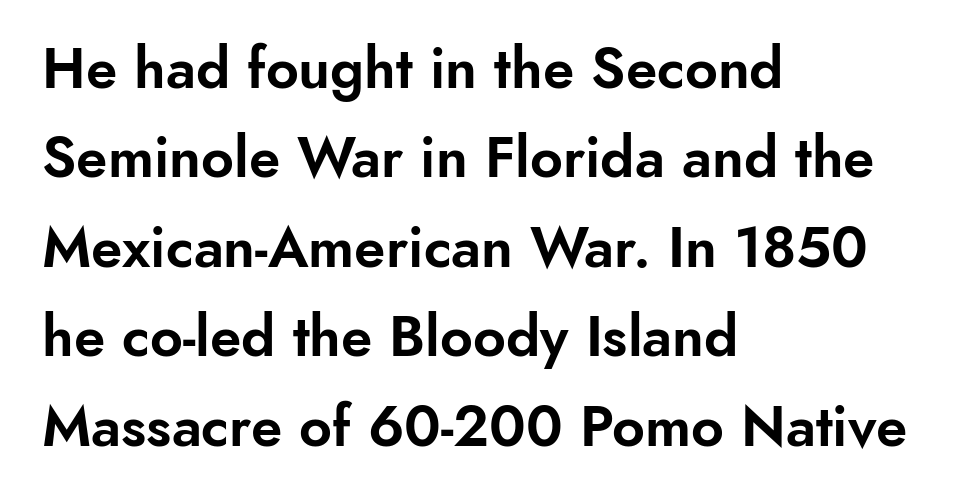
{"serif": "no", "italic": "no", "width": "normal", "stroke_contrast": "low", "x_height": "small", "monospaced": "no", "underline": "no", "align": "left", "line_spacing": "normal", "line_spacing_ratio": 1.57, "letter_spacing": "normal", "letter_spacing_em": 0.0, "glyph_px": 57}
